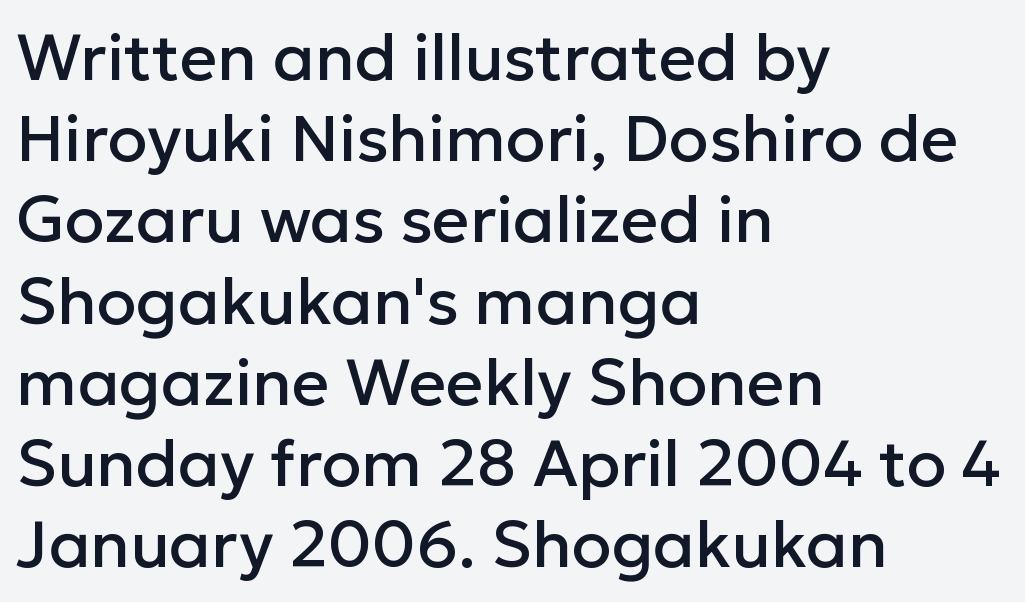
{"serif": "no", "italic": "no", "width": "normal", "stroke_contrast": "low", "x_height": "medium", "monospaced": "no", "underline": "no", "align": "left", "line_spacing": "normal", "line_spacing_ratio": 1.25, "letter_spacing": "normal", "letter_spacing_em": 0.0, "glyph_px": 65}
